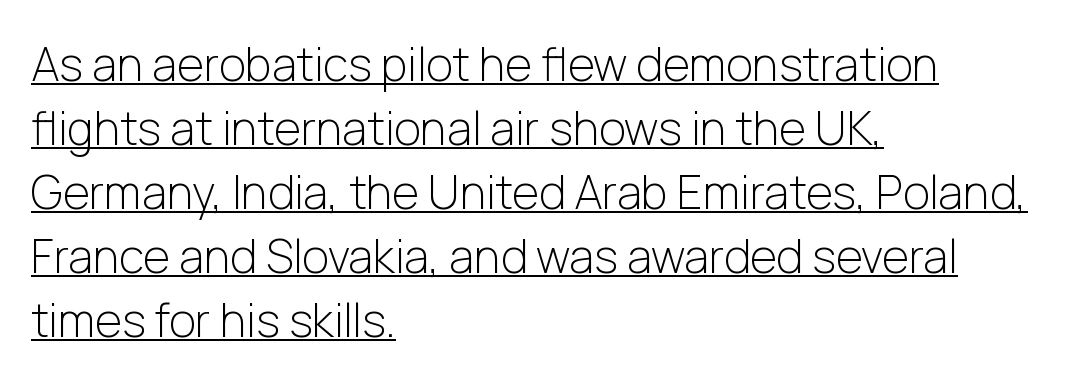
Compared with a centered layout, this one pins lines to the left instead. This sample uses a sans-serif face. The font sits on the lighter half of the weight spectrum, regular included. The rendering uses natural spacing where letterforms have individual widths. The words here are underlined.
